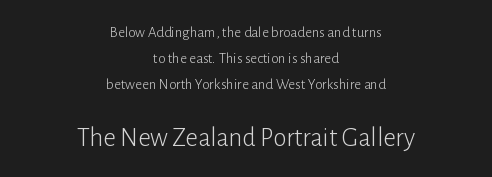
{"italic": "no", "bold": "no", "underline": "no", "align": "center", "line_spacing_ratio": 1.72, "letter_spacing": "normal", "letter_spacing_em": 0.0, "larger_block": "second", "size_ratio": 1.8, "glyph_px": 27}
